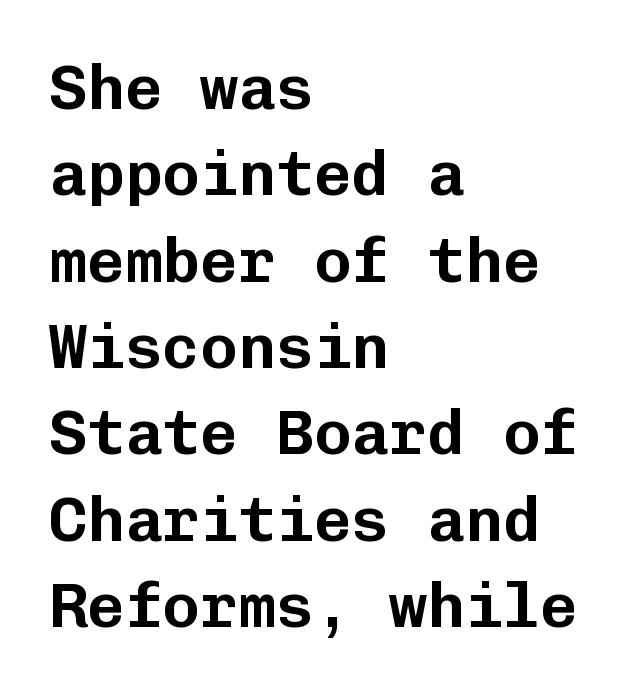
The image shows 63 px sans-serif type, upright, monospaced; set left-aligned, normal line spacing (1.37x), normal letter spacing, not underlined; low stroke contrast and a medium x-height.
